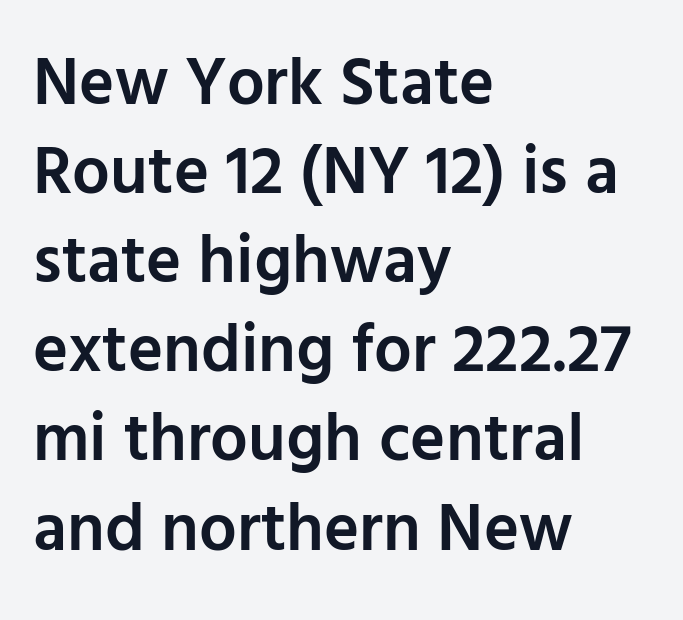
Q: Is the text bold? A: Semi-bold.
Q: Is the text italic (slanted)? A: No, it is upright.
Q: Is the typeface a serif or a sans-serif typeface? A: Sans-serif.
Q: Is the text underlined? A: No.
Q: How is the paragraph aligned? A: Left-aligned.
Q: Is the spacing between letters normal or unusually wide? A: Normal.
Q: Is the spacing between lines tight, normal or loose? A: Normal.
Q: Width (condensed, normal, or wide)? A: Normal.
Q: Stroke contrast? A: Low.
Q: x-height? A: Medium.
Q: Monospaced? A: No.
